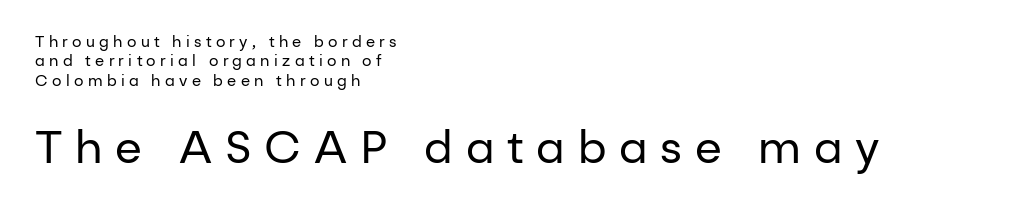
Q: Is the text bold? A: No.
Q: Is the text italic (slanted)? A: No, it is upright.
Q: Is the typeface a serif or a sans-serif typeface? A: Sans-serif.
Q: Is the text underlined? A: No.
Q: How is the paragraph aligned? A: Left-aligned.
Q: Is the spacing between letters normal or unusually wide? A: Unusually wide.
Q: Is the spacing between lines tight, normal or loose? A: Normal.
Q: Which block of text is set in a larger size, the first (top) or the second (bottom)? A: The second (bottom) one.
Q: Width (condensed, normal, or wide)? A: Normal.
Q: Stroke contrast? A: Low.
Q: x-height? A: Medium.
Q: Monospaced? A: No.
